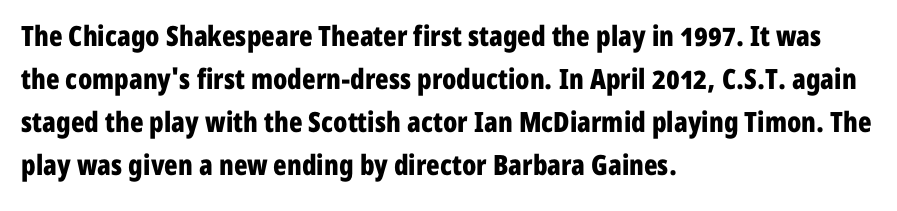
{"serif": "no", "italic": "no", "bold": "yes", "weight": "bold", "width": "condensed", "stroke_contrast": "low", "x_height": "medium", "monospaced": "no", "underline": "no", "align": "left", "line_spacing": "normal", "line_spacing_ratio": 1.54, "letter_spacing": "normal", "letter_spacing_em": 0.0, "glyph_px": 28}
